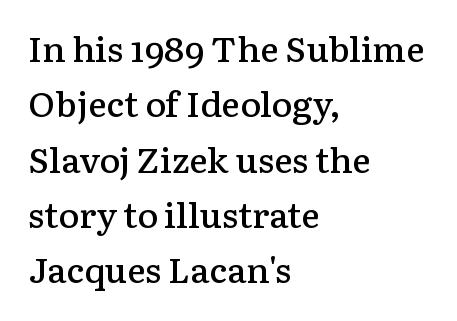
Spacing between characters is what you'd get straight out of the box. Style check: upright. These lines are rendered in a variable-pitch font. Regarding leading, the lines here are spaced in the standard way.
